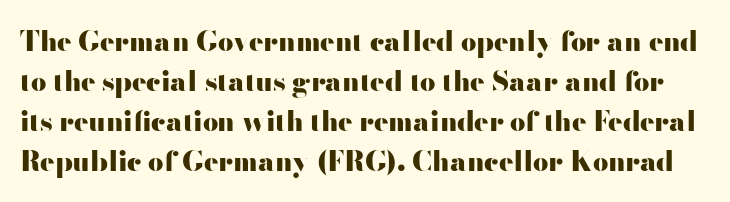
{"italic": "no", "bold": "yes", "underline": "no", "line_spacing": "normal", "line_spacing_ratio": 1.48, "letter_spacing": "normal", "letter_spacing_em": 0.0, "glyph_px": 27}
